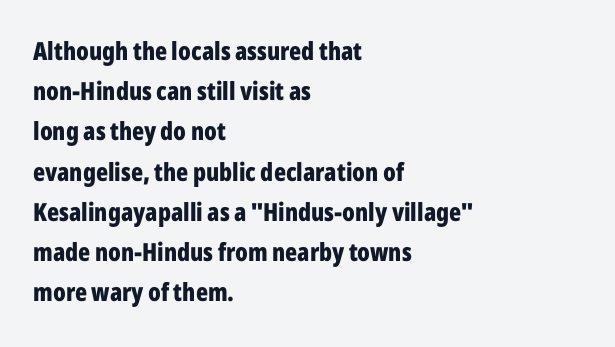
The image shows 25 px bold type, upright; set left-aligned, normal line spacing (1.61x), normal letter spacing, not underlined.
